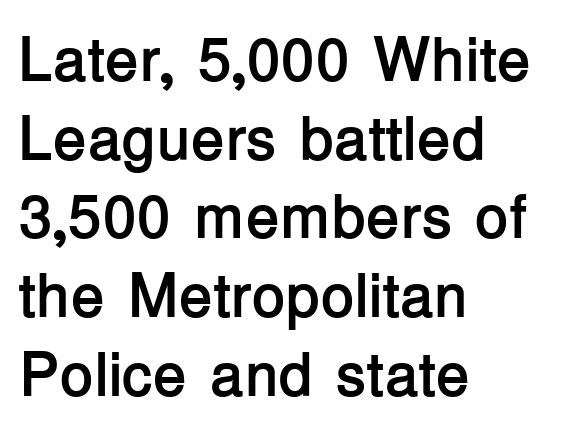
Q: Is the text bold? A: Yes.
Q: Is the text italic (slanted)? A: No, it is upright.
Q: Is the typeface a serif or a sans-serif typeface? A: Sans-serif.
Q: Is the text underlined? A: No.
Q: How is the paragraph aligned? A: Left-aligned.
Q: Is the spacing between letters normal or unusually wide? A: Normal.
Q: Is the spacing between lines tight, normal or loose? A: Normal.
Q: Width (condensed, normal, or wide)? A: Normal.
Q: Stroke contrast? A: Low.
Q: x-height? A: Medium.
Q: Monospaced? A: No.
